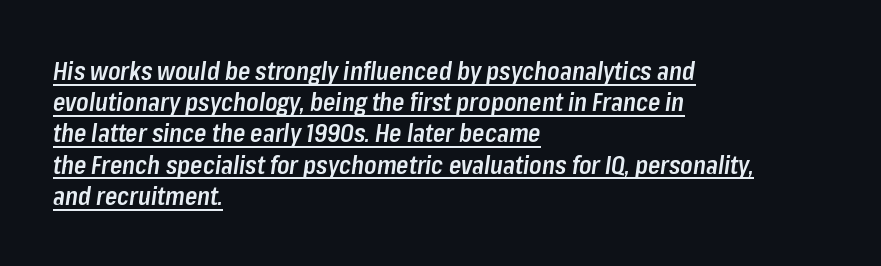
Q: Is the text bold? A: Semi-bold.
Q: Is the text italic (slanted)? A: Yes, it leans right by about 8 degrees.
Q: Is the text underlined? A: Yes.
Q: How is the paragraph aligned? A: Left-aligned.
Q: Is the spacing between letters normal or unusually wide? A: Normal.
Q: Is the spacing between lines tight, normal or loose? A: Normal.
